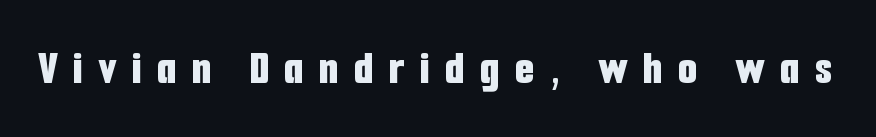
The image shows 48 px bold, condensed sans-serif type, upright; set unusually wide letter spacing (+0.33 em), not underlined; low stroke contrast and a medium x-height.
